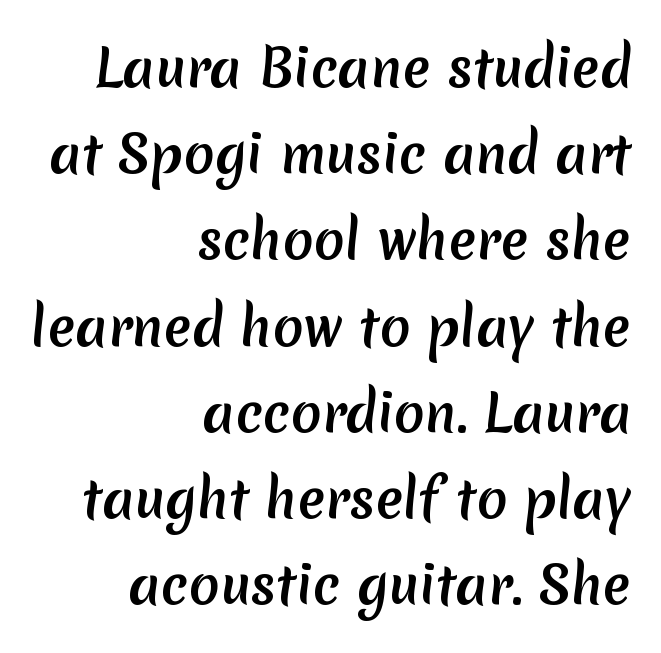
{"serif": "no", "width": "normal", "stroke_contrast": "medium", "x_height": "medium", "monospaced": "no", "underline": "no", "align": "right", "line_spacing": "normal", "line_spacing_ratio": 1.69, "letter_spacing": "normal", "letter_spacing_em": 0.0, "glyph_px": 51}
